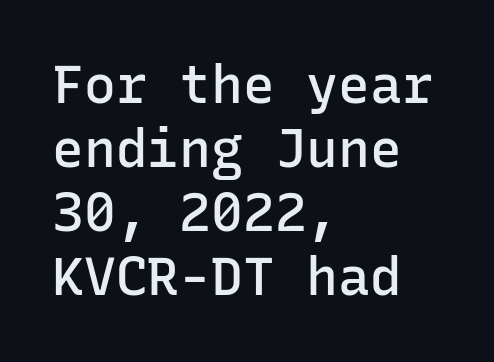
The image shows 53 px semibold sans-serif type, upright, monospaced; set left-aligned, line spacing 1.21x, normal letter spacing, not underlined; low stroke contrast and a medium x-height.
